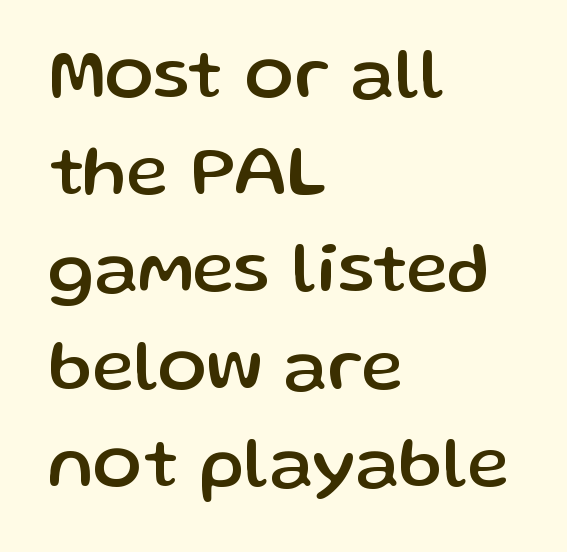
{"serif": "no", "italic": "no", "width": "normal", "stroke_contrast": "low", "x_height": "medium", "monospaced": "no", "underline": "no", "align": "left", "line_spacing": "normal", "line_spacing_ratio": 1.35, "letter_spacing": "normal", "letter_spacing_em": 0.0, "glyph_px": 72}
